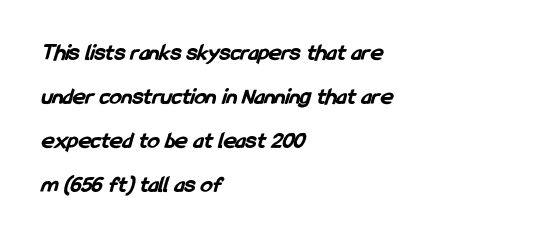
The image shows 24 px bold type; set left-aligned, line spacing 1.84x, normal letter spacing, not underlined.
